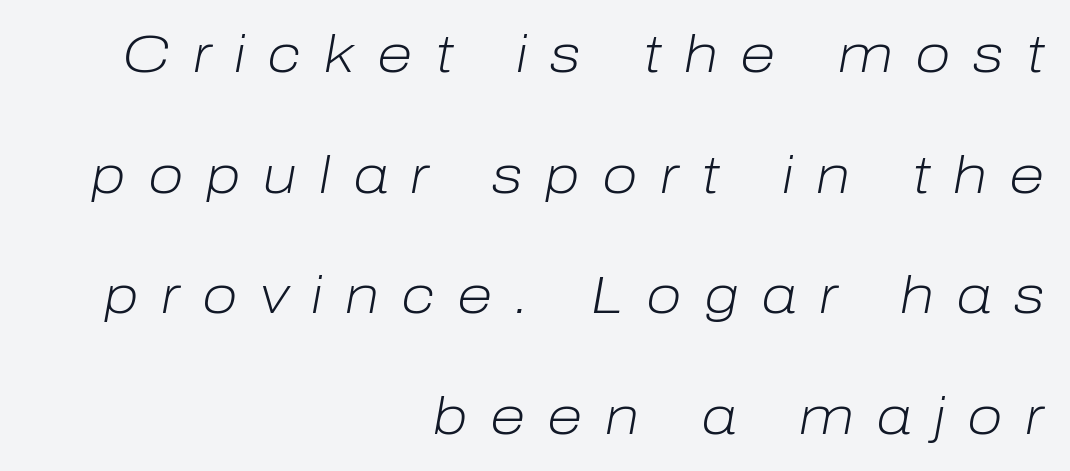
{"italic": "yes", "lean": "right", "slant_degrees": 10, "bold": "no", "weight": "light", "width": "normal", "stroke_contrast": "low", "x_height": "medium", "monospaced": "no", "underline": "no", "align": "right", "line_spacing": "loose", "line_spacing_ratio": 2.32, "letter_spacing": "wide", "letter_spacing_em": 0.43, "glyph_px": 52}
